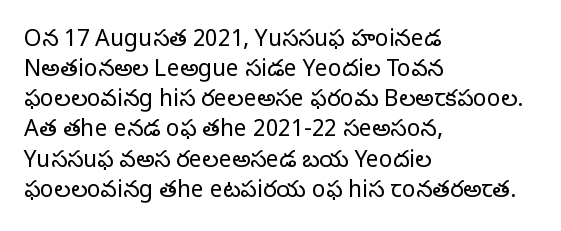
Q: Is the text bold? A: No.
Q: Is the text italic (slanted)? A: No, it is upright.
Q: Is the text underlined? A: No.
Q: How is the paragraph aligned? A: Left-aligned.
Q: Is the spacing between letters normal or unusually wide? A: Normal.
Q: Is the spacing between lines tight, normal or loose? A: Normal.
